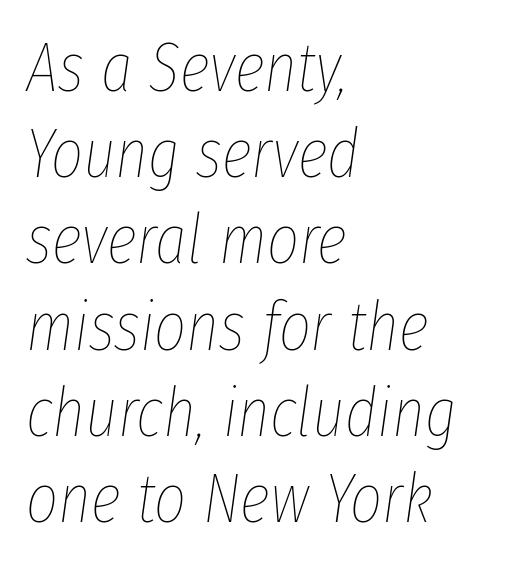
Here the glyphs are tracked normally, forming tight word shapes. The rendering uses natural spacing where letterforms have individual widths. The rendering applies a slant to the glyphs. The words here are not underlined.
